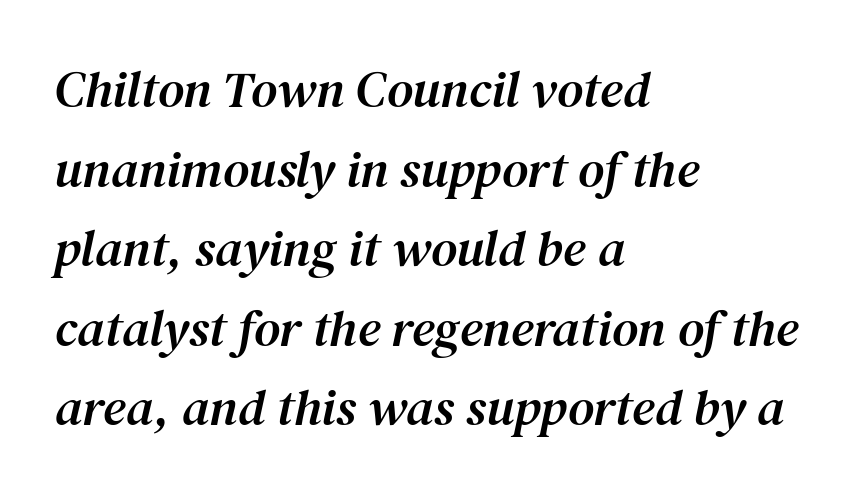
The image shows 51 px serif type, italic (leaning right); set left-aligned, normal line spacing (1.56x), normal letter spacing, not underlined; medium stroke contrast and a medium x-height.
